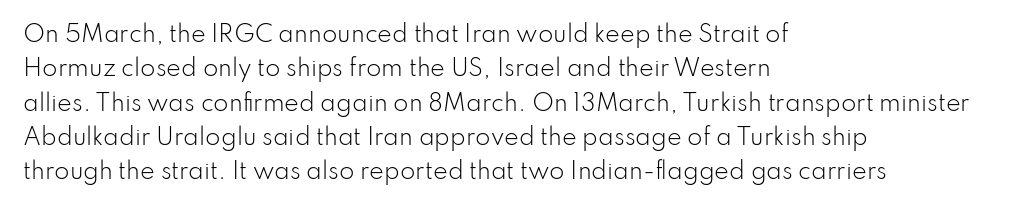
The image shows 22 px text type, upright; set left-aligned, normal line spacing (1.56x), normal letter spacing, not underlined.
